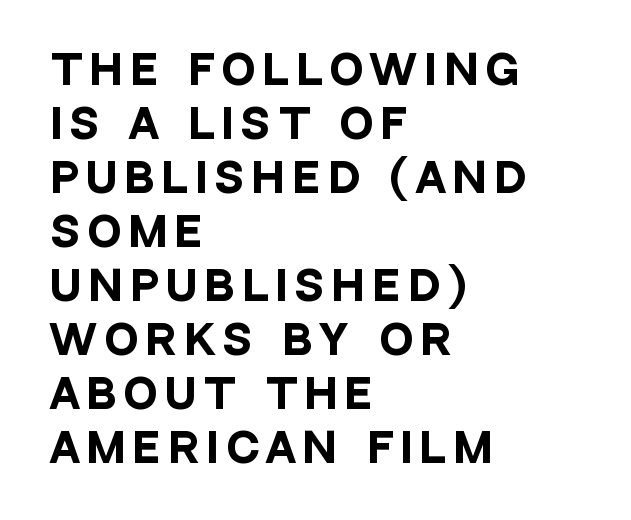
The image shows 40 px heavy, condensed sans-serif type, upright; set left-aligned, normal line spacing (1.35x), unusually wide letter spacing (+0.22 em), not underlined; low stroke contrast and a large x-height.
